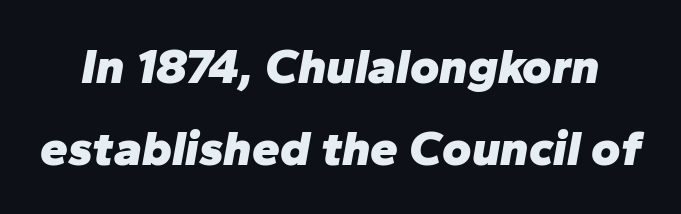
The image shows 50 px heavy type, italic (leaning right); set normal line spacing (1.65x), normal letter spacing, not underlined; low stroke contrast and a medium x-height.
